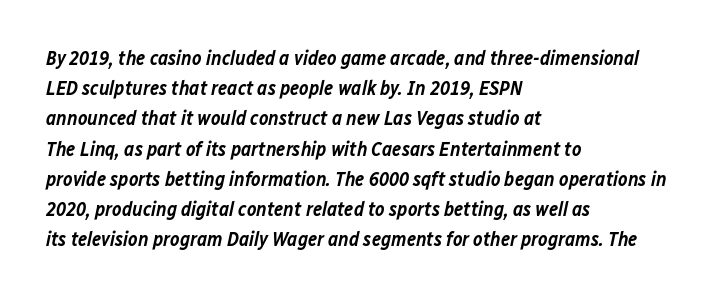
The image shows 20 px text type, italic (leaning right); set left-aligned, normal line spacing (1.51x), normal letter spacing, not underlined.
